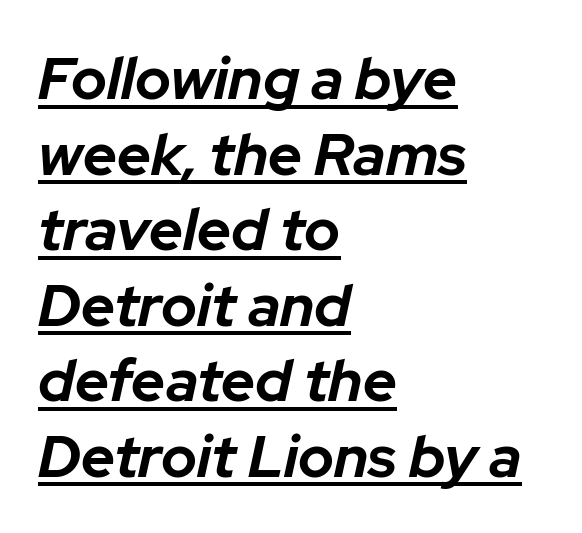
Do the characters align in a grid? No, the font is proportional. Style check: oblique. The rendering uses a bold face; every stroke is thick and dark. Compared with undecorated copy, this sample adds a rule below the words. Does the leading feel generous? No, just average.
